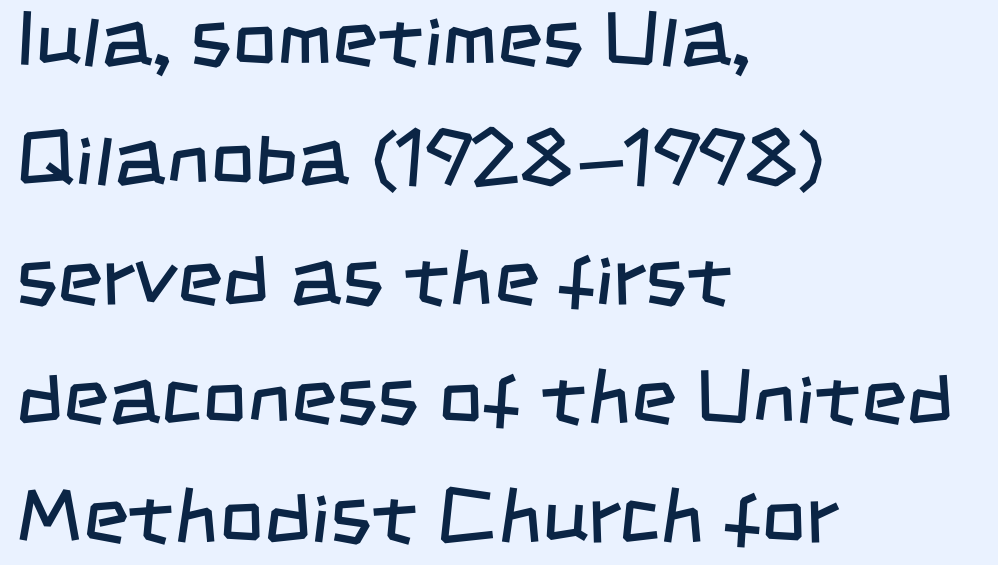
{"serif": "no", "bold": "no", "weight": "regular", "width": "condensed", "stroke_contrast": "low", "x_height": "large", "monospaced": "no", "underline": "no", "align": "left", "line_spacing": "normal", "line_spacing_ratio": 1.53, "letter_spacing": "normal", "letter_spacing_em": 0.0, "glyph_px": 78}
